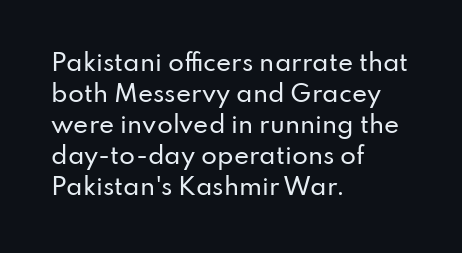
The designer left line spacing at the default. Glance below the letters and you will spot only blank space. The letters sit at their default tracking, neither squeezed nor spread. If you drew a line through each stem, it would be perfectly vertical. The compositor pushed each line to the left boundary.
